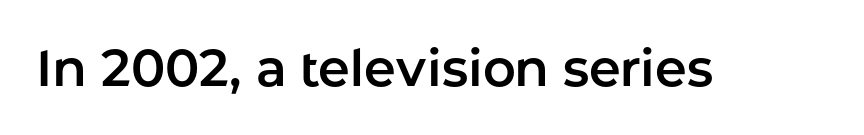
Q: Is the text italic (slanted)? A: No, it is upright.
Q: Is the typeface a serif or a sans-serif typeface? A: Sans-serif.
Q: Is the text underlined? A: No.
Q: Is the spacing between letters normal or unusually wide? A: Normal.
Q: Width (condensed, normal, or wide)? A: Normal.
Q: Stroke contrast? A: Low.
Q: x-height? A: Medium.
Q: Monospaced? A: No.
